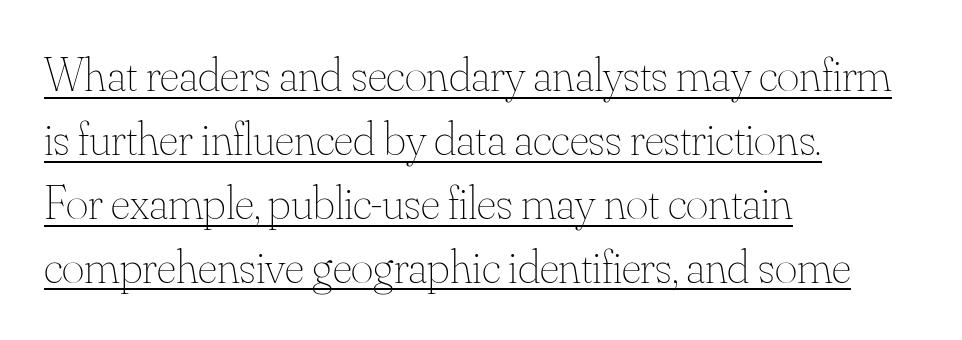
The passage shown has conventional tracking throughout. The face looks like a standard text weight, possibly lighter. The lettering stays uniformly vertical, giving the passage a roman look. Is there much room between lines? A standard amount, neither cramped nor airy. Spacing verdict: proportional, widths tailored to each character.
